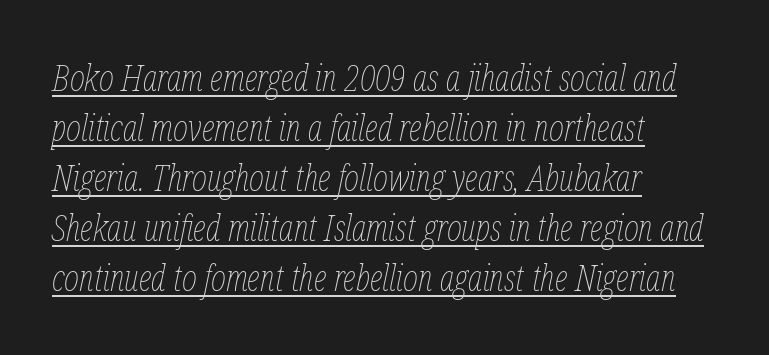
Vertical stems look standard width or narrower in stroke. Proportional: the letters do not fall into vertical columns. The string is rendered with underlining switched on. All the whitespace from short lines collects on the right.
